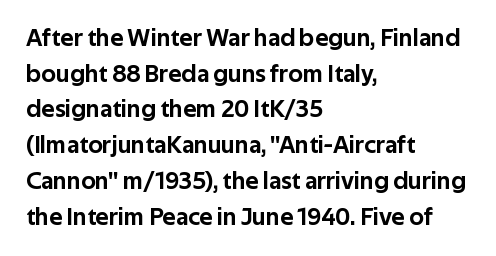
Q: Is the text italic (slanted)? A: No, it is upright.
Q: Is the text underlined? A: No.
Q: How is the paragraph aligned? A: Left-aligned.
Q: Is the spacing between letters normal or unusually wide? A: Normal.
Q: Is the spacing between lines tight, normal or loose? A: Normal.
